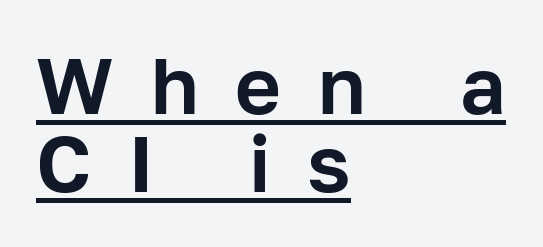
The image shows 79 px sans-serif type, upright; set left-aligned, tight line spacing (0.99x), unusually wide letter spacing (+0.47 em), underlined; low stroke contrast and a medium x-height.
